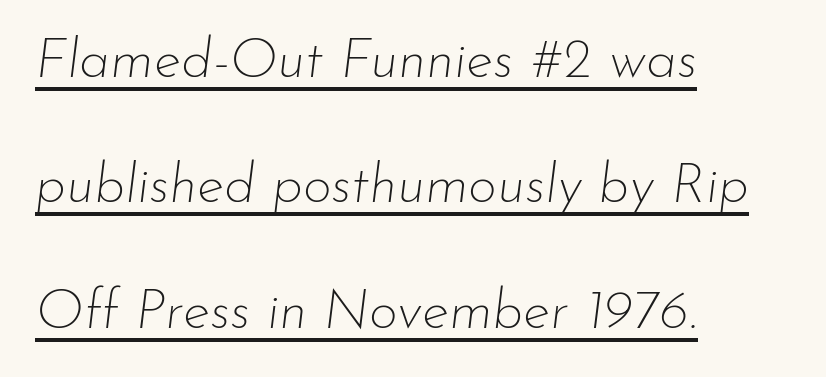
You could not count columns in this text — the font is proportionally spaced. This sample uses plain, unmodified letter spacing. Weight: in the light-to-regular range. Horizontal bands of white between lines are thick stripes.
